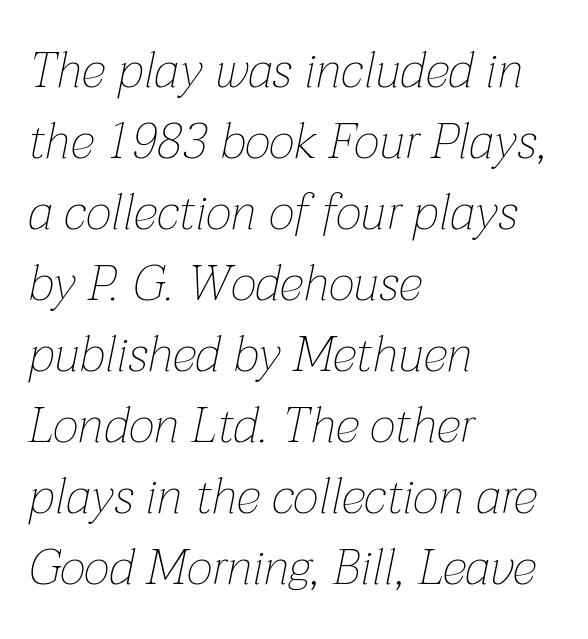
Reading down the block, your eye returns to a fixed left position each line. A quiet, ordinary-to-light weight characterises the typeface. Words float on clear page, feet unadorned. The rendering keeps characters at their native spacing. The rendering uses natural spacing where letterforms have individual widths. The passage shown leans; its letterforms are oblique.
